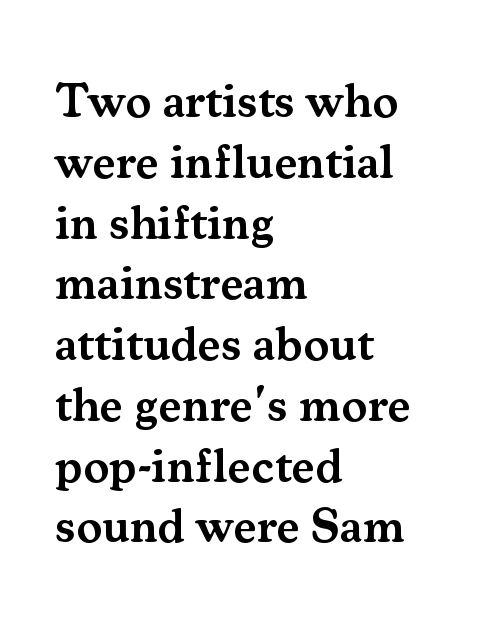
{"serif": "yes", "italic": "no", "bold": "semi", "weight": "semibold", "width": "normal", "stroke_contrast": "medium", "x_height": "small", "monospaced": "no", "underline": "no", "align": "left", "line_spacing_ratio": 1.24, "letter_spacing": "normal", "letter_spacing_em": 0.0, "glyph_px": 49}
